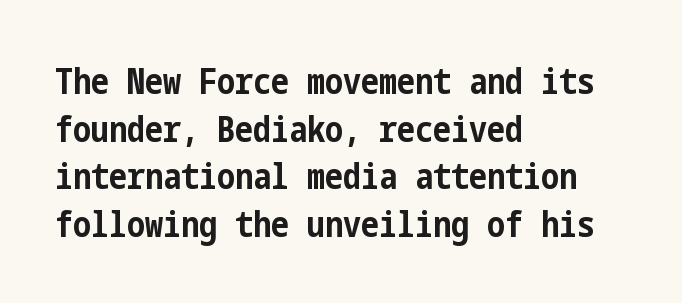
Notice how descenders clear the ascenders below comfortably — that's standard leading. The tracking reads as untouched default to a designer's eye. Typographically, this falls in the sans-serif category. The rendering anchors every line to the left-hand side. Type without underlining.
